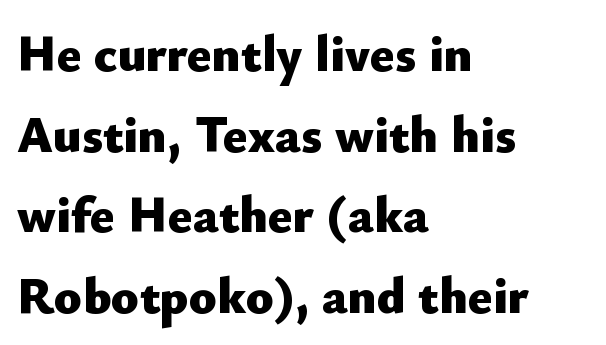
Q: Is the text bold? A: Yes.
Q: Is the text italic (slanted)? A: No, it is upright.
Q: Is the typeface a serif or a sans-serif typeface? A: Sans-serif.
Q: Is the text underlined? A: No.
Q: How is the paragraph aligned? A: Left-aligned.
Q: Is the spacing between letters normal or unusually wide? A: Normal.
Q: Is the spacing between lines tight, normal or loose? A: Normal.
Q: Width (condensed, normal, or wide)? A: Normal.
Q: Stroke contrast? A: Low.
Q: x-height? A: Small.
Q: Monospaced? A: No.
